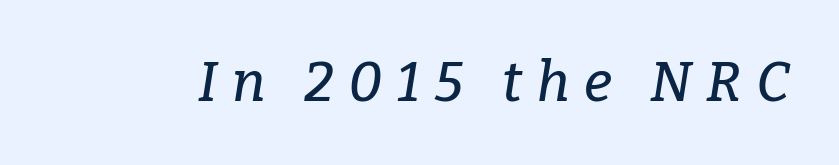
{"serif": "yes", "italic": "yes", "lean": "right", "slant_degrees": 9, "width": "normal", "stroke_contrast": "low", "x_height": "medium", "monospaced": "no", "underline": "no", "letter_spacing": "wide", "letter_spacing_em": 0.26, "glyph_px": 55}
